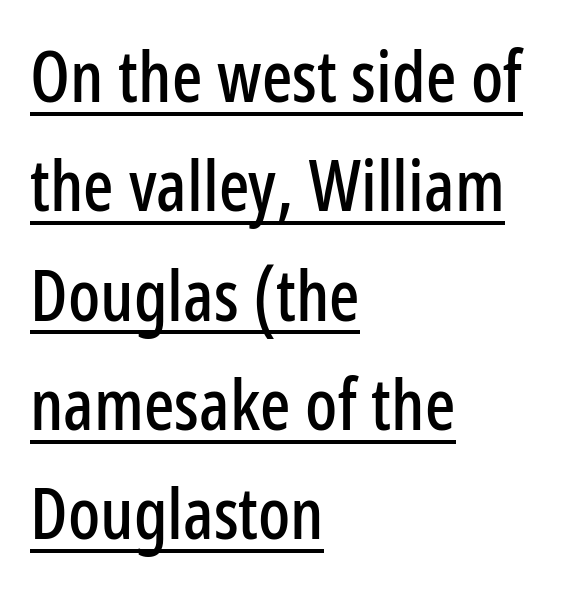
The image shows 71 px condensed sans-serif type, upright; set left-aligned, normal line spacing (1.54x), normal letter spacing, underlined; low stroke contrast and a medium x-height.
